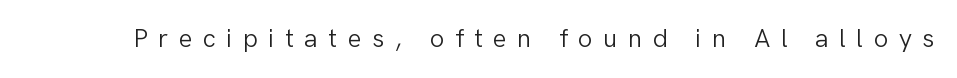
The image shows 26 px text type, upright; set unusually wide letter spacing (+0.4 em), not underlined.
